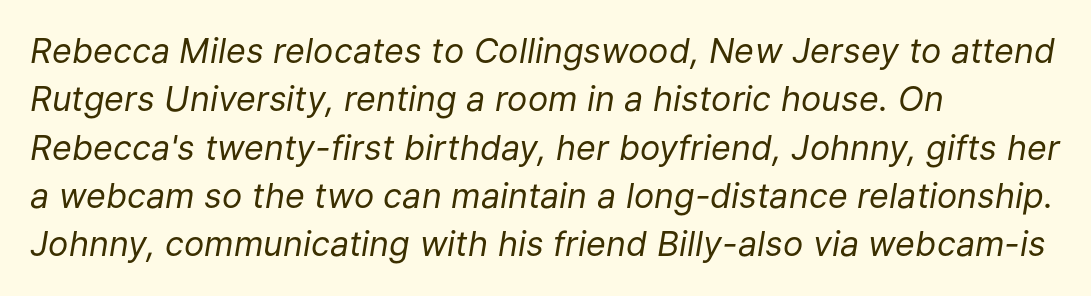
This is oblique type, the kind used for emphasis or titles. Is the type heavy? It reads as light-to-regular instead. The glyphs are unaccompanied by any horizontal stroke below them. The tracking reads as untouched default to a designer's eye. Proportional: the letters do not fall into vertical columns.
